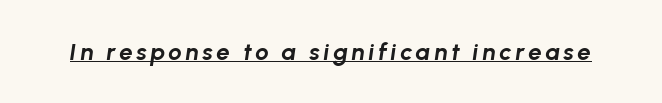
Q: Is the text bold? A: Yes.
Q: Is the text italic (slanted)? A: Yes, it leans right by about 8 degrees.
Q: Is the text underlined? A: Yes.
